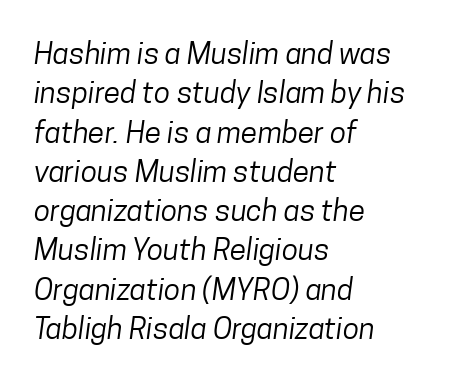
{"serif": "no", "bold": "no", "weight": "regular", "width": "condensed", "stroke_contrast": "low", "x_height": "medium", "monospaced": "no", "underline": "no", "align": "left", "line_spacing": "normal", "line_spacing_ratio": 1.31, "letter_spacing": "normal", "letter_spacing_em": 0.0, "glyph_px": 30}
